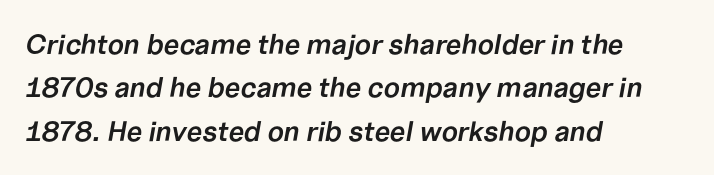
{"italic": "yes", "lean": "right", "slant_degrees": 10, "bold": "semi", "weight": "semibold", "width": "normal", "stroke_contrast": "low", "x_height": "medium", "monospaced": "no", "underline": "no", "align": "left", "line_spacing": "normal", "line_spacing_ratio": 1.55, "letter_spacing": "normal", "letter_spacing_em": 0.0, "glyph_px": 28}
